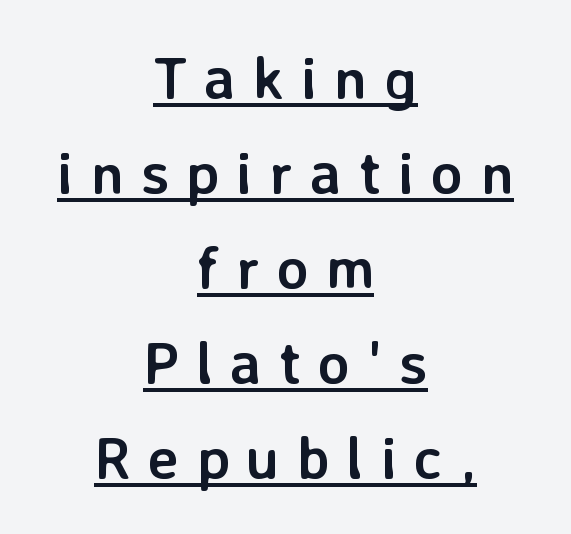
The letters stand straight up with perfectly vertical stems. The typeface chosen for these lines omits serifs. The vertical gap from one line to the next is medium. Underline: present.
